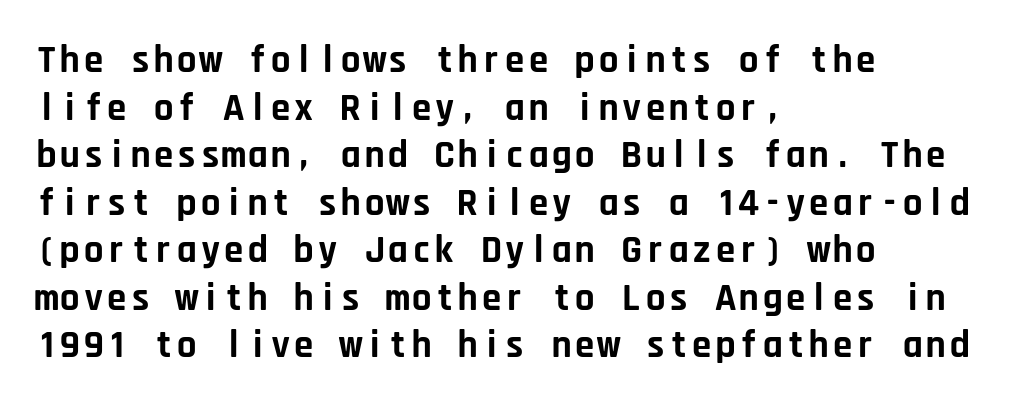
Q: Is the text bold? A: Yes.
Q: Is the text italic (slanted)? A: No, it is upright.
Q: Is the typeface a serif or a sans-serif typeface? A: Sans-serif.
Q: Is the text underlined? A: No.
Q: How is the paragraph aligned? A: Left-aligned.
Q: Is the spacing between letters normal or unusually wide? A: Normal.
Q: Width (condensed, normal, or wide)? A: Normal.
Q: Stroke contrast? A: Low.
Q: x-height? A: Large.
Q: Monospaced? A: Yes.
